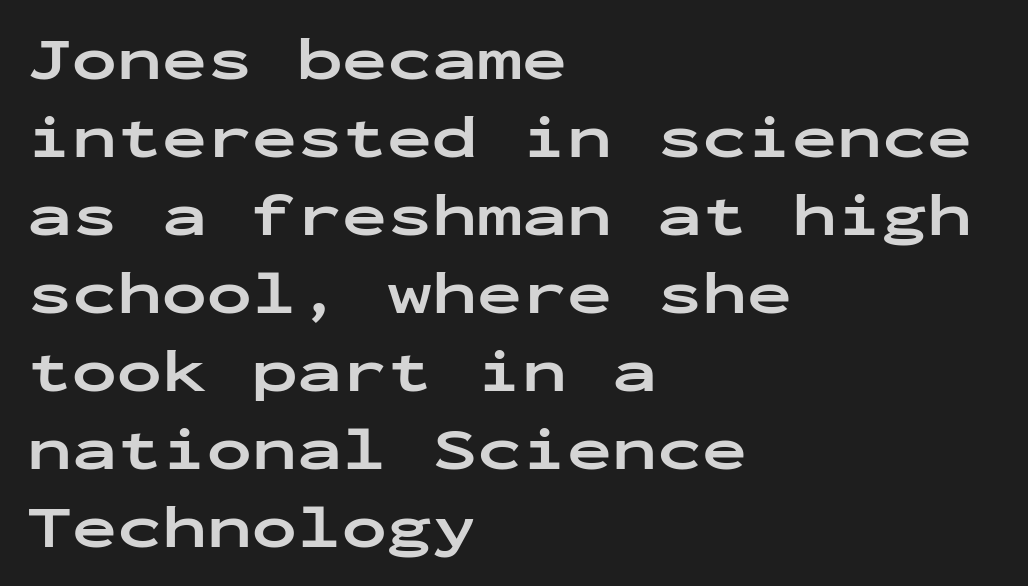
Type style note: lacks serifs. Note the uniform advance width — an 'i' takes as much space as an 'm'. Reading down the block, your eye returns to a fixed left position each line. A clean baseline with only descenders dipping below it. Whoever set this chose a conventional vertical rhythm.
